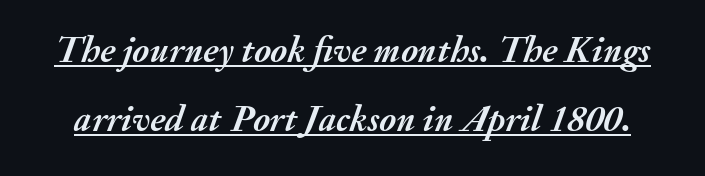
The image shows 37 px semibold type, italic (leaning right); set line spacing 1.87x, normal letter spacing, underlined; medium stroke contrast and a small x-height.
